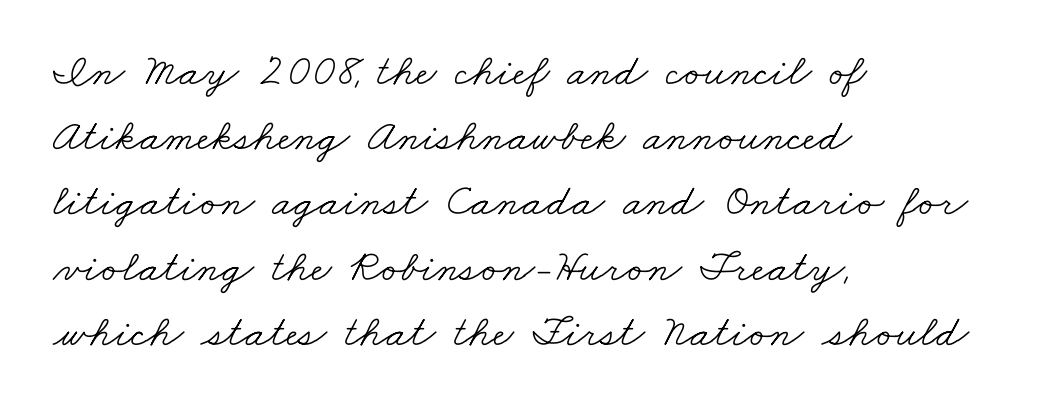
A clean baseline with only descenders dipping below it. This reads as an unemphasized weight, regular at the heaviest. The face used here is proportionally spaced, like ordinary book or web type. Nothing unusual about the tracking: characters are spaced as the font intends.
